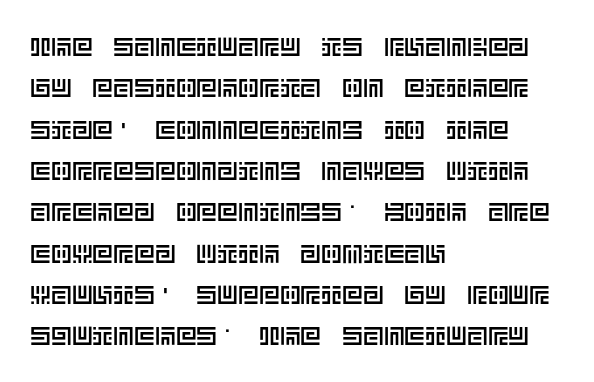
Q: Is the text italic (slanted)? A: No, it is upright.
Q: Is the text underlined? A: No.
Q: How is the paragraph aligned? A: Left-aligned.
Q: Is the spacing between letters normal or unusually wide? A: Normal.
Q: Is the spacing between lines tight, normal or loose? A: Normal.
